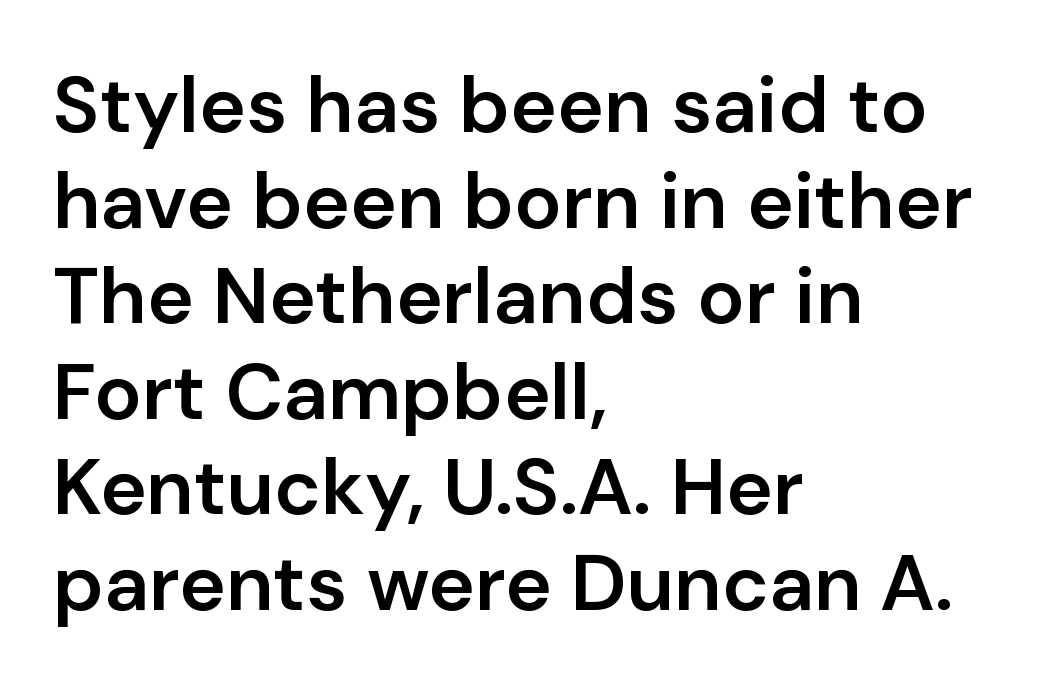
The image shows 79 px semibold sans-serif type, upright; set left-aligned, line spacing 1.21x, normal letter spacing, not underlined; low stroke contrast and a medium x-height.
